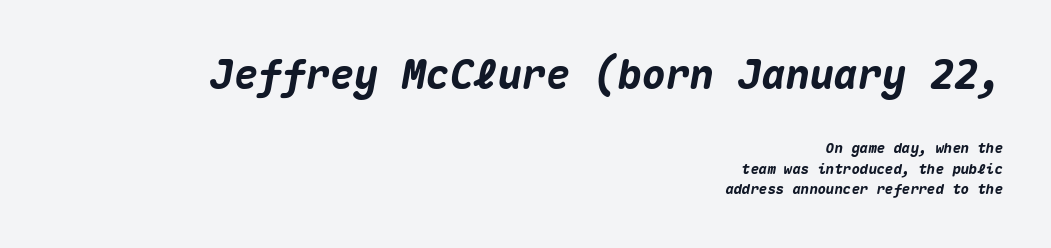
Q: Is the text bold? A: Yes.
Q: Is the text italic (slanted)? A: Yes, it leans right by about 10 degrees.
Q: Is the text underlined? A: No.
Q: How is the paragraph aligned? A: Right-aligned.
Q: Is the spacing between letters normal or unusually wide? A: Normal.
Q: Is the spacing between lines tight, normal or loose? A: Normal.
Q: Which block of text is set in a larger size, the first (top) or the second (bottom)? A: The first (top) one.
Q: Width (condensed, normal, or wide)? A: Normal.
Q: Stroke contrast? A: Medium.
Q: x-height? A: Medium.
Q: Monospaced? A: Yes.
